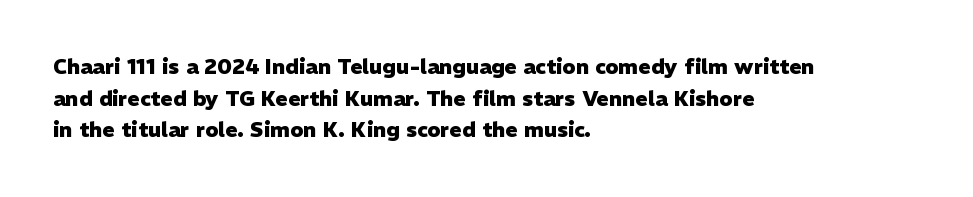
{"italic": "no", "bold": "yes", "underline": "no", "align": "left", "line_spacing": "normal", "line_spacing_ratio": 1.51, "letter_spacing": "normal", "letter_spacing_em": 0.0, "glyph_px": 21}
